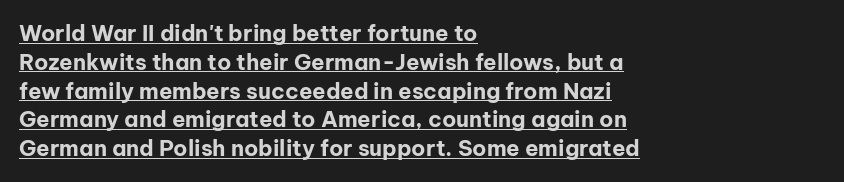
The image shows 22 px bold type, upright; set left-aligned, normal line spacing (1.31x), normal letter spacing, underlined.
